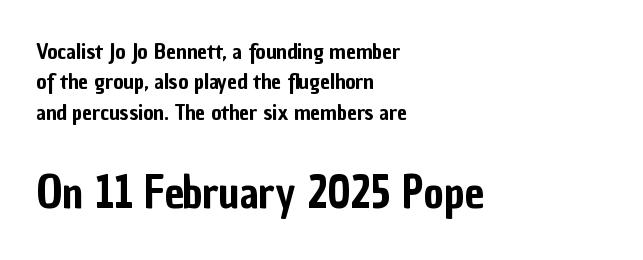
The image shows 44 px condensed sans-serif type, upright; set left-aligned, normal line spacing (1.38x), normal letter spacing, not underlined; the second (bottom) block is 2.0x larger; low stroke contrast and a medium x-height.
